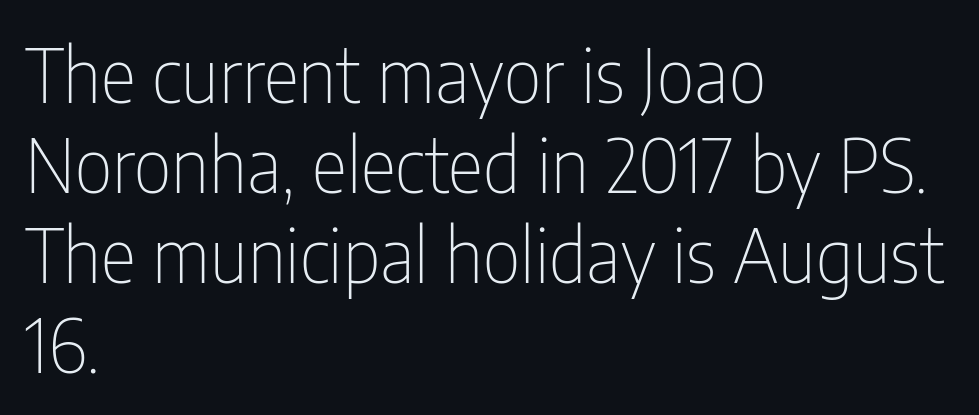
Q: Is the text bold? A: No.
Q: Is the text italic (slanted)? A: No, it is upright.
Q: Is the typeface a serif or a sans-serif typeface? A: Sans-serif.
Q: Is the text underlined? A: No.
Q: How is the paragraph aligned? A: Left-aligned.
Q: Is the spacing between letters normal or unusually wide? A: Normal.
Q: Width (condensed, normal, or wide)? A: Condensed.
Q: Stroke contrast? A: Low.
Q: x-height? A: Medium.
Q: Monospaced? A: No.
